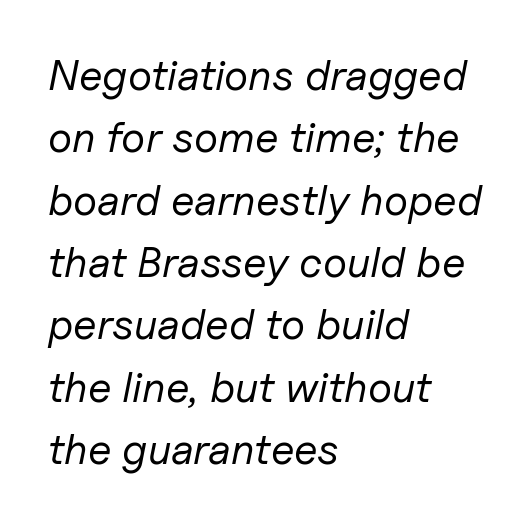
{"italic": "yes", "lean": "right", "slant_degrees": 11, "bold": "no", "weight": "regular", "width": "normal", "stroke_contrast": "low", "x_height": "medium", "monospaced": "no", "underline": "no", "align": "left", "line_spacing": "normal", "line_spacing_ratio": 1.45, "letter_spacing": "normal", "letter_spacing_em": 0.0, "glyph_px": 43}
